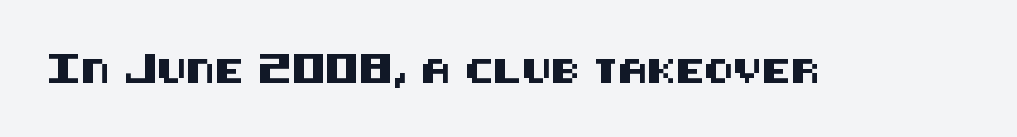
Observe the ordinary spacing: letters are neighbours, not strangers. Underline: absent. Rendered with straight, roman letterforms.
